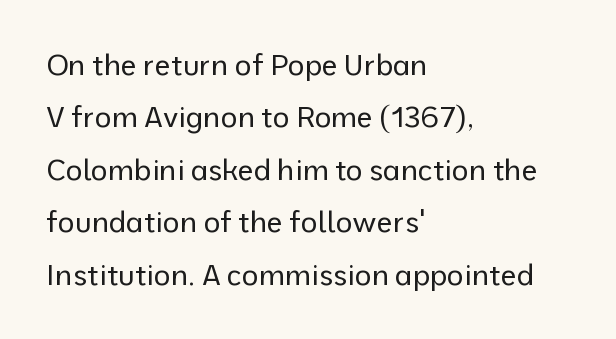
Q: Is the text bold? A: No.
Q: Is the text italic (slanted)? A: No, it is upright.
Q: Is the typeface a serif or a sans-serif typeface? A: Sans-serif.
Q: Is the text underlined? A: No.
Q: How is the paragraph aligned? A: Left-aligned.
Q: Is the spacing between letters normal or unusually wide? A: Normal.
Q: Width (condensed, normal, or wide)? A: Normal.
Q: Stroke contrast? A: Low.
Q: x-height? A: Medium.
Q: Monospaced? A: No.
